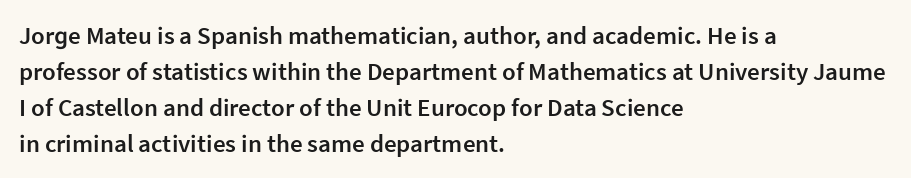
No italicization has been applied; the sample stays upright. How heavy is the stroke? Medium-heavy — a semibold, shy of bold. Default kerning and tracking; the words read as compact shapes. In CSS terms this would be text-align: left. Line spacing here is normal. The specimen omits any rule beneath the text block's lines.
